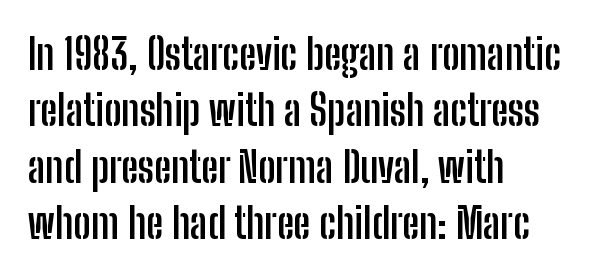
You can tell it's not italic because the verticals are truly vertical. The passage shown is typed in a proportional face where columns would drift. Vertically, the passage feels balanced, rows spaced as you'd expect. The face used here is a sans, in the tradition of grotesques and geometrics.
